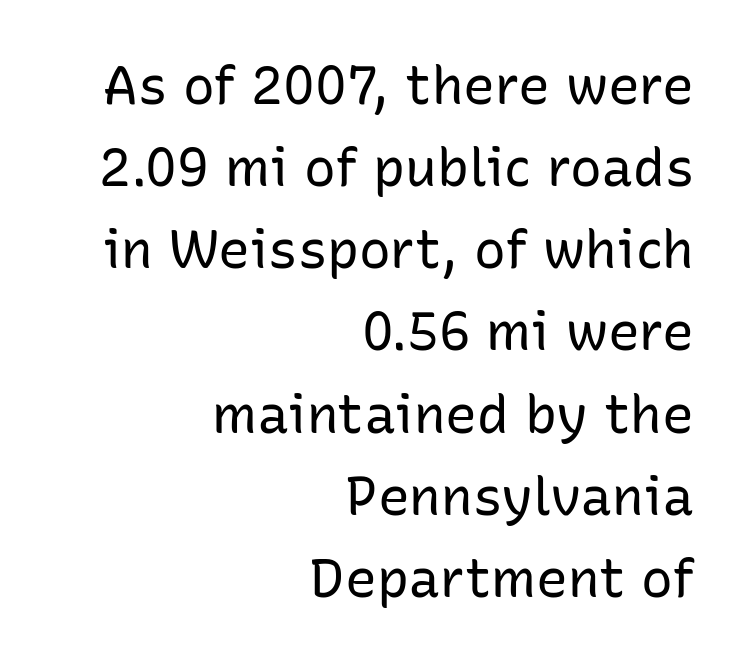
Q: Is the text bold? A: No.
Q: Is the text italic (slanted)? A: No, it is upright.
Q: Is the typeface a serif or a sans-serif typeface? A: Sans-serif.
Q: Is the text underlined? A: No.
Q: How is the paragraph aligned? A: Right-aligned.
Q: Is the spacing between letters normal or unusually wide? A: Normal.
Q: Is the spacing between lines tight, normal or loose? A: Normal.
Q: Width (condensed, normal, or wide)? A: Normal.
Q: Stroke contrast? A: Low.
Q: x-height? A: Medium.
Q: Monospaced? A: No.
